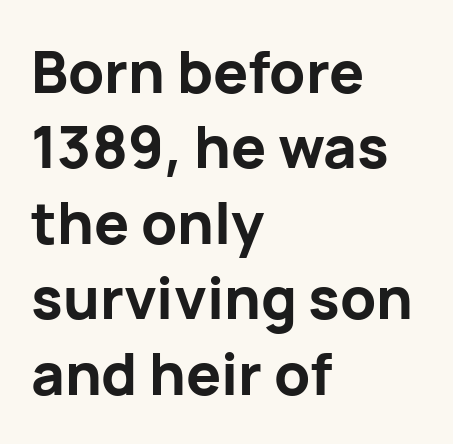
Q: Is the text bold? A: Yes.
Q: Is the text italic (slanted)? A: No, it is upright.
Q: Is the typeface a serif or a sans-serif typeface? A: Sans-serif.
Q: Is the text underlined? A: No.
Q: How is the paragraph aligned? A: Left-aligned.
Q: Is the spacing between letters normal or unusually wide? A: Normal.
Q: Is the spacing between lines tight, normal or loose? A: Normal.
Q: Width (condensed, normal, or wide)? A: Normal.
Q: Stroke contrast? A: Low.
Q: x-height? A: Medium.
Q: Monospaced? A: No.
